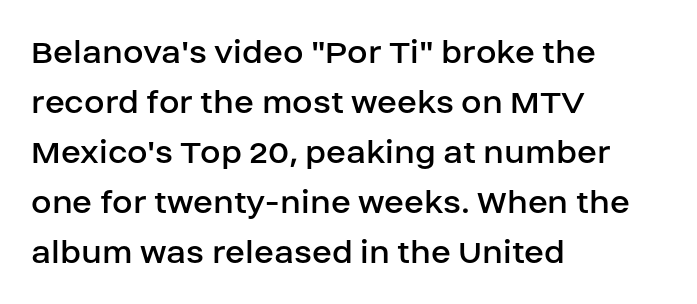
The image shows 37 px regular-weight sans-serif type, upright; set left-aligned, normal line spacing (1.35x), normal letter spacing, not underlined; low stroke contrast and a large x-height.
